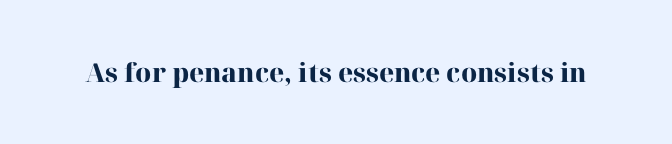
The image shows 26 px bold type, upright; set normal letter spacing, not underlined.
